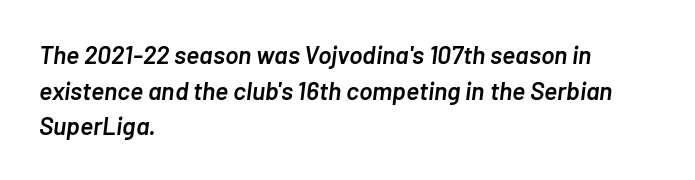
Q: Is the text bold? A: Semi-bold.
Q: Is the text italic (slanted)? A: Yes, it leans right by about 7 degrees.
Q: Is the text underlined? A: No.
Q: How is the paragraph aligned? A: Left-aligned.
Q: Is the spacing between letters normal or unusually wide? A: Normal.
Q: Is the spacing between lines tight, normal or loose? A: Normal.
